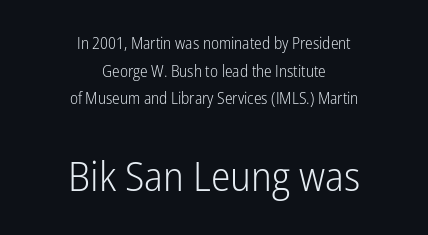
{"serif": "no", "italic": "no", "bold": "no", "weight": "light", "width": "condensed", "stroke_contrast": "low", "x_height": "medium", "monospaced": "no", "underline": "no", "align": "center", "line_spacing_ratio": 1.73, "letter_spacing": "normal", "letter_spacing_em": 0.0, "larger_block": "second", "size_ratio": 2.56, "glyph_px": 41}
